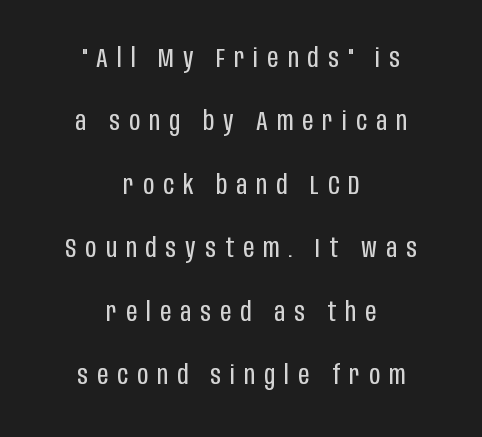
Quick note: not italic, upright. This rendering uses center alignment, leaving both contours irregular but symmetric. Only glyphs here, with clear space below each row. Airy leading. Compared with typical body copy, the letter spacing here is much looser. Stems and bowls with no extra thickness — not bold.
